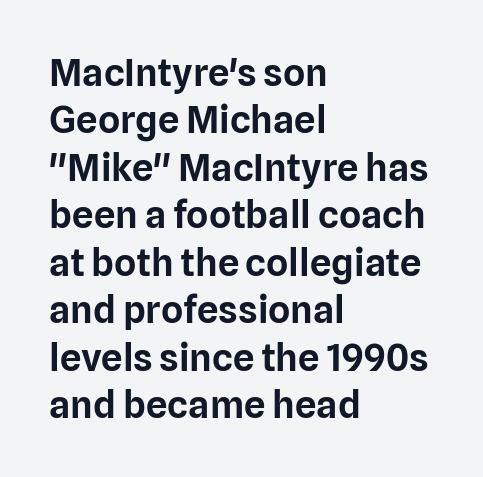
Q: Is the text italic (slanted)? A: No, it is upright.
Q: Is the typeface a serif or a sans-serif typeface? A: Sans-serif.
Q: Is the text underlined? A: No.
Q: How is the paragraph aligned? A: Left-aligned.
Q: Is the spacing between letters normal or unusually wide? A: Normal.
Q: Is the spacing between lines tight, normal or loose? A: Normal.
Q: Width (condensed, normal, or wide)? A: Normal.
Q: Stroke contrast? A: Low.
Q: x-height? A: Medium.
Q: Monospaced? A: No.
